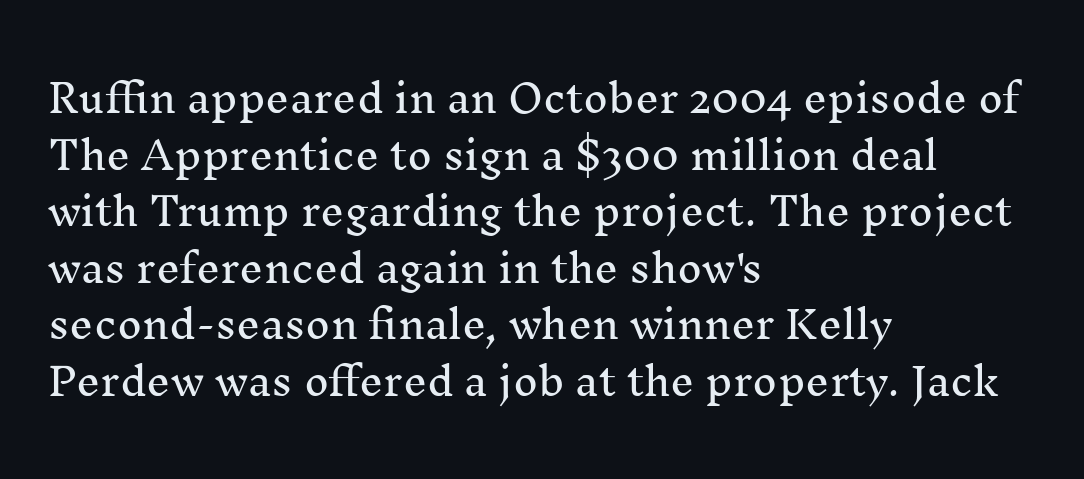
The designer left line spacing at the default. Words float on clear page, feet unadorned. The face used here is proportionally spaced, like ordinary book or web type. The compositor pushed each line to the left boundary. What kind of face is this? One with serifs. In terms of letterspacing, this is plain default setting.
